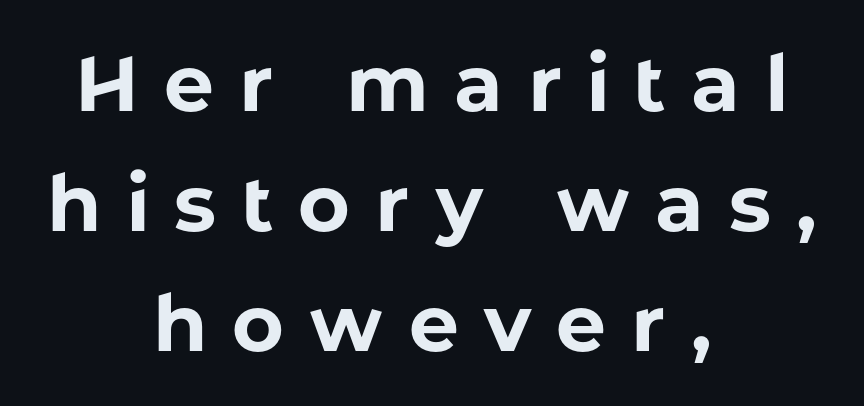
{"serif": "no", "italic": "no", "bold": "yes", "weight": "bold", "width": "normal", "stroke_contrast": "low", "x_height": "medium", "monospaced": "no", "underline": "no", "align": "center", "line_spacing": "normal", "line_spacing_ratio": 1.52, "letter_spacing": "wide", "letter_spacing_em": 0.32, "glyph_px": 79}
